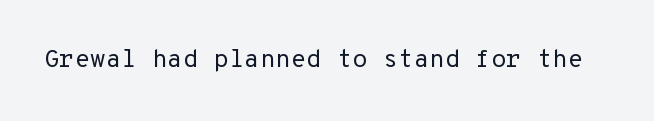
The rendering keeps characters at their native spacing. The font sits on the lighter half of the weight spectrum, regular included. Quick note: underline off. Is there any slant? The stems are plumb.
